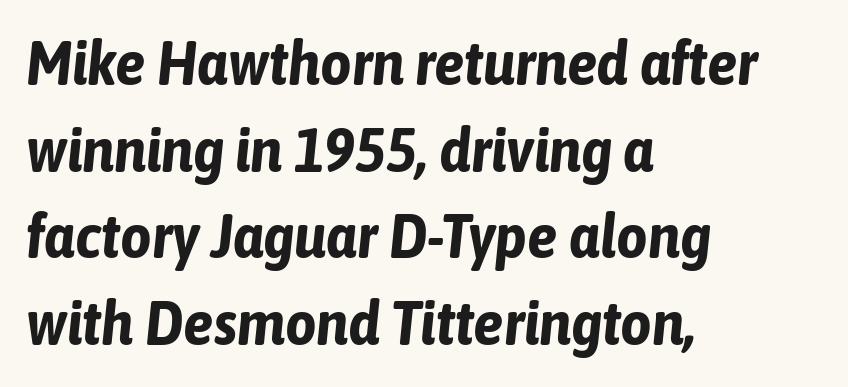
{"italic": "yes", "lean": "right", "slant_degrees": 6, "bold": "yes", "weight": "bold", "width": "condensed", "stroke_contrast": "low", "x_height": "medium", "monospaced": "no", "underline": "no", "align": "left", "line_spacing": "normal", "line_spacing_ratio": 1.42, "letter_spacing": "normal", "letter_spacing_em": 0.0, "glyph_px": 61}
